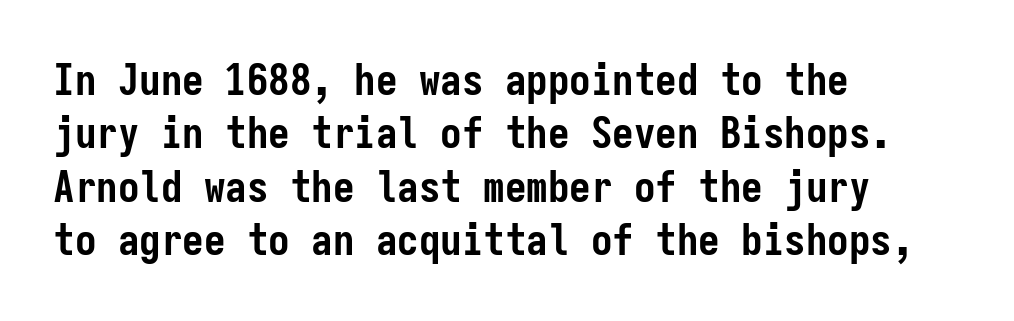
The image shows 43 px semibold, condensed sans-serif type, upright, monospaced; set left-aligned, line spacing 1.24x, normal letter spacing, not underlined; low stroke contrast and a medium x-height.
